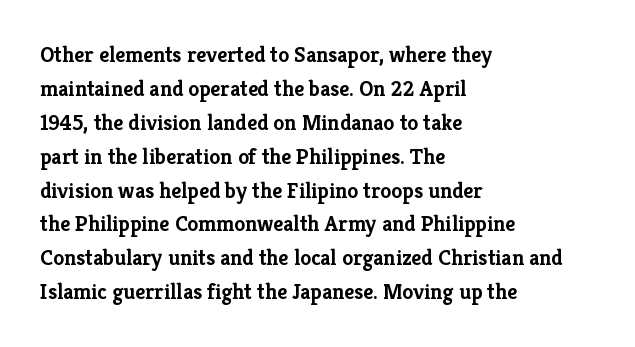
Q: Is the text bold? A: Yes.
Q: Is the text italic (slanted)? A: No, it is upright.
Q: Is the text underlined? A: No.
Q: How is the paragraph aligned? A: Left-aligned.
Q: Is the spacing between letters normal or unusually wide? A: Normal.
Q: Is the spacing between lines tight, normal or loose? A: Normal.
